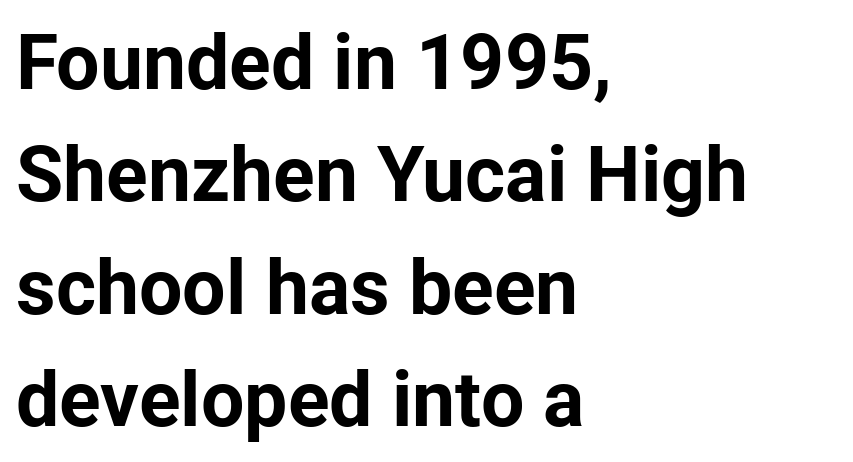
The image shows 77 px bold sans-serif type, upright; set left-aligned, normal line spacing (1.46x), normal letter spacing, not underlined; low stroke contrast and a medium x-height.
